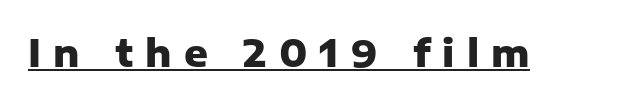
The image shows 37 px heavy sans-serif type, upright; set unusually wide letter spacing (+0.33 em), underlined; low stroke contrast and a medium x-height.
